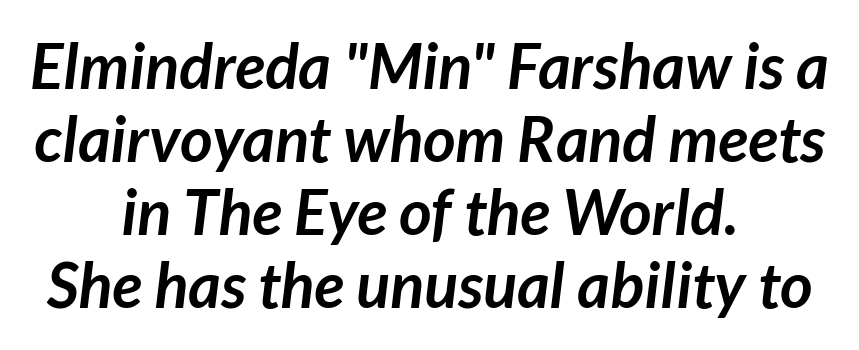
The image shows 63 px semibold sans-serif type; set centered, line spacing 1.16x, normal letter spacing, not underlined; low stroke contrast and a medium x-height.
